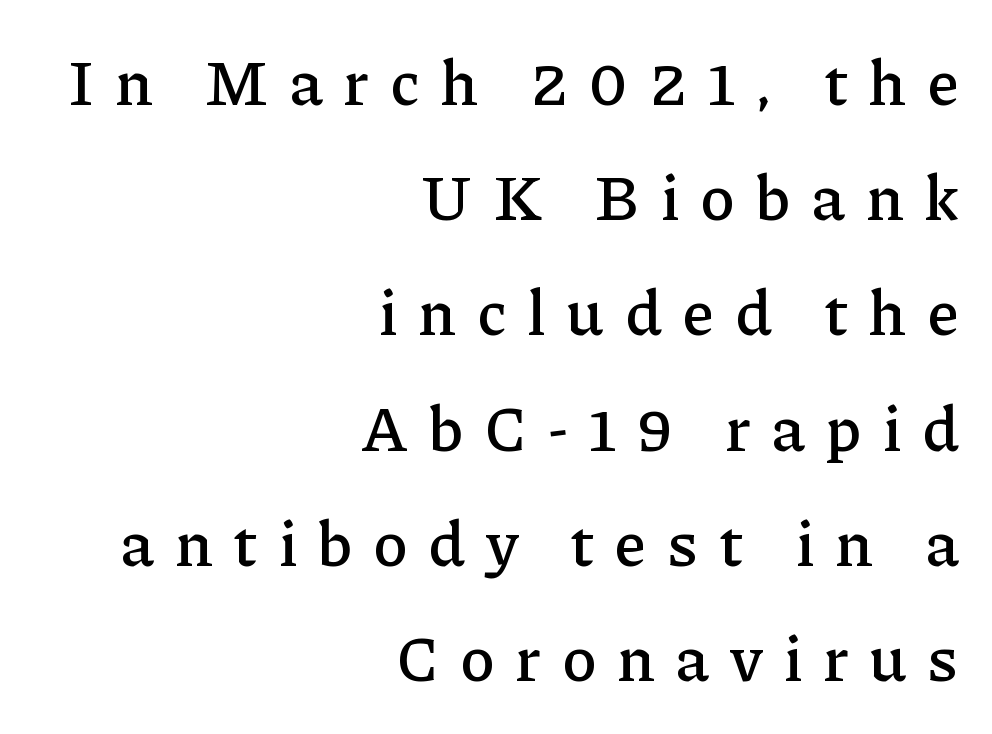
The image shows 64 px serif type, upright; set right-aligned, line spacing 1.8x, unusually wide letter spacing (+0.32 em), not underlined; low stroke contrast and a medium x-height.
